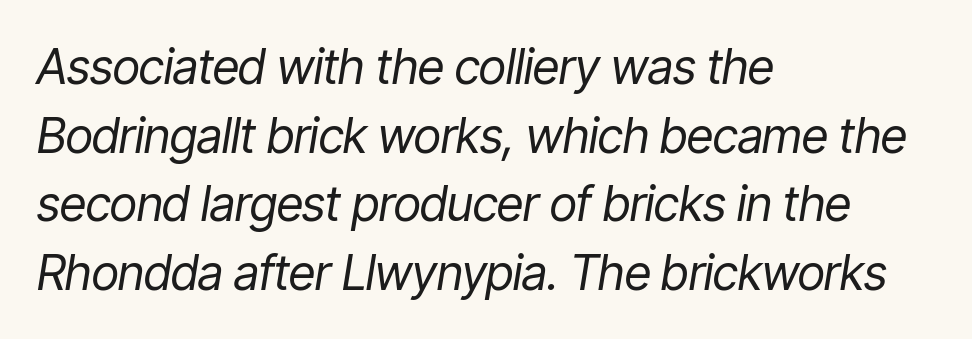
The image shows 48 px regular-weight, condensed type, italic (leaning right); set left-aligned, normal line spacing (1.43x), normal letter spacing, not underlined; low stroke contrast and a medium x-height.
